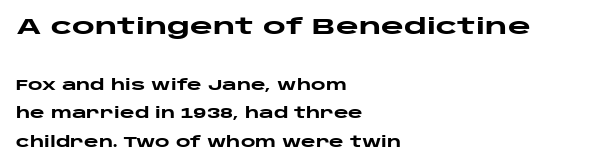
{"italic": "no", "bold": "yes", "underline": "no", "align": "left", "line_spacing": "loose", "line_spacing_ratio": 2.02, "letter_spacing": "normal", "letter_spacing_em": 0.0, "larger_block": "first", "size_ratio": 1.57, "glyph_px": 22}
